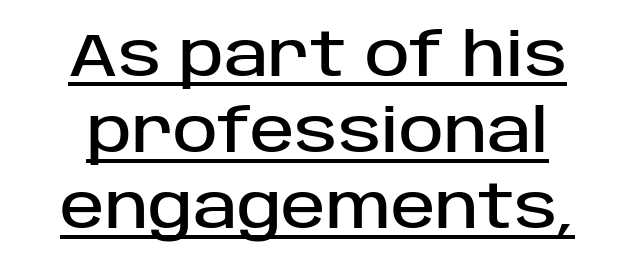
{"serif": "no", "italic": "no", "width": "normal", "stroke_contrast": "low", "x_height": "large", "monospaced": "no", "underline": "yes", "line_spacing": "normal", "line_spacing_ratio": 1.27, "letter_spacing": "normal", "letter_spacing_em": 0.0, "glyph_px": 60}
